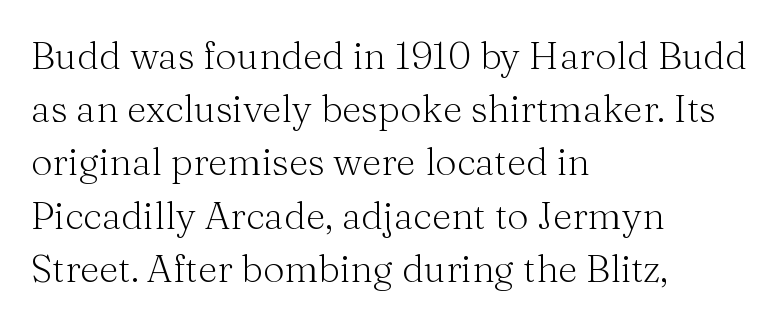
The image shows 38 px light serif type, upright; set left-aligned, normal line spacing (1.4x), normal letter spacing, not underlined; medium stroke contrast and a medium x-height.
